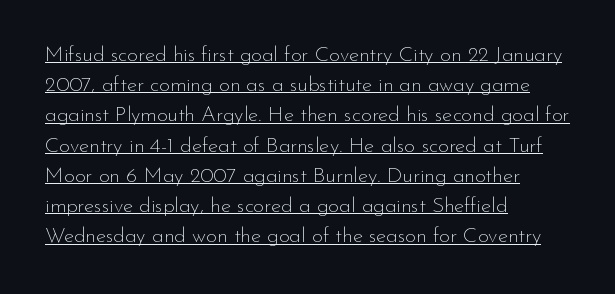
{"italic": "no", "bold": "no", "underline": "yes", "align": "left", "line_spacing": "normal", "line_spacing_ratio": 1.44, "letter_spacing": "normal", "letter_spacing_em": 0.0, "glyph_px": 21}
